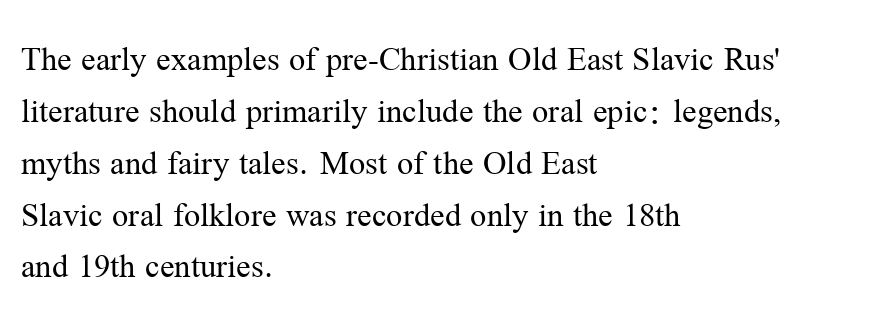
Look at the tracking — it's just the regular setting, nothing added. The letters carry serifs — small finishing strokes at the ends of their stems. Designer's note — italics off, roman on. Anything drawn beneath the words? Only blank space.
